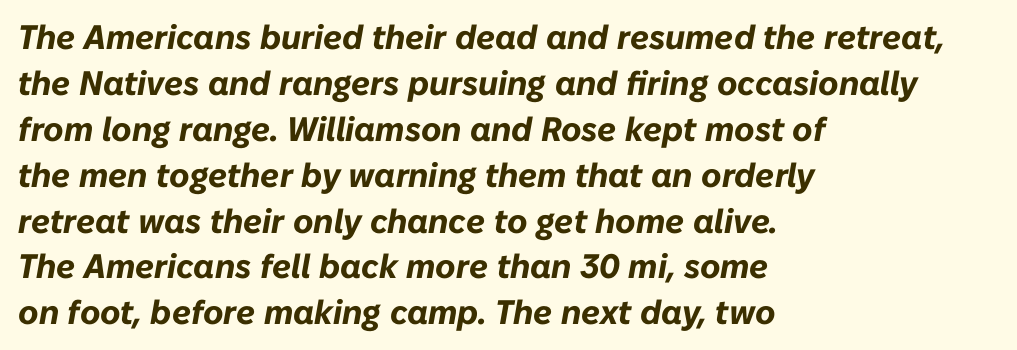
The image shows 34 px bold type, italic (leaning right); set left-aligned, normal line spacing (1.35x), normal letter spacing, not underlined; low stroke contrast and a medium x-height.
